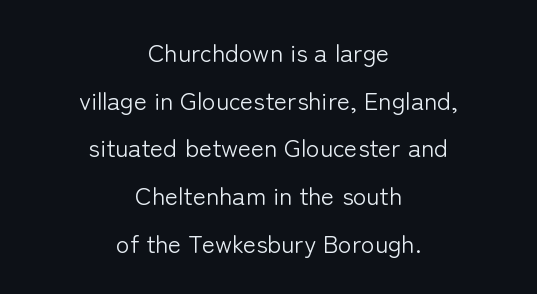
Q: Is the text bold? A: No.
Q: Is the text italic (slanted)? A: No, it is upright.
Q: Is the text underlined? A: No.
Q: How is the paragraph aligned? A: Centered.
Q: Is the spacing between letters normal or unusually wide? A: Normal.
Q: Is the spacing between lines tight, normal or loose? A: Loose.
